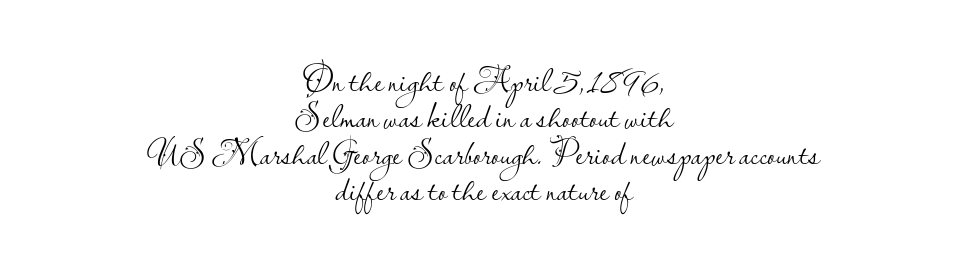
The typesetter chose a symmetrical, centered arrangement here. The gap between lines stays unmarked. Heaviness? Minimal to ordinary, like unemphasized prose. No feet cap the strokes, marking this as sans-serif type. The passage shown has conventional tracking throughout. Is there much room between lines? No — they nearly touch.
